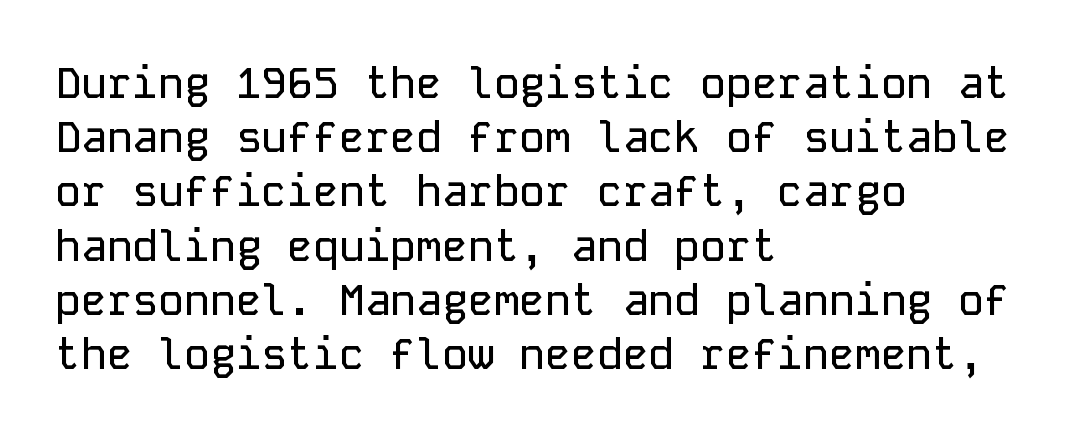
Q: Is the text italic (slanted)? A: No, it is upright.
Q: Is the typeface a serif or a sans-serif typeface? A: Sans-serif.
Q: Is the text underlined? A: No.
Q: How is the paragraph aligned? A: Left-aligned.
Q: Is the spacing between letters normal or unusually wide? A: Normal.
Q: Is the spacing between lines tight, normal or loose? A: Normal.
Q: Width (condensed, normal, or wide)? A: Normal.
Q: Stroke contrast? A: Low.
Q: x-height? A: Medium.
Q: Monospaced? A: Yes.
